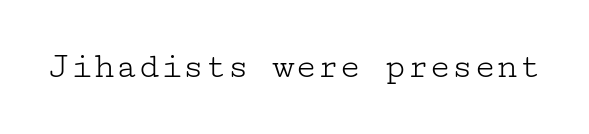
The words here are not underlined. Posture: straight, roman, zero tilt. Old-style or modern, the face here clearly has serifs. Tracking here is standard; glyphs follow each other at the usual distance.
